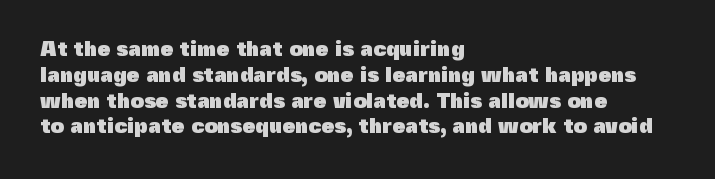
Q: Is the text bold? A: Yes.
Q: Is the text italic (slanted)? A: No, it is upright.
Q: Is the text underlined? A: No.
Q: How is the paragraph aligned? A: Left-aligned.
Q: Is the spacing between letters normal or unusually wide? A: Normal.
